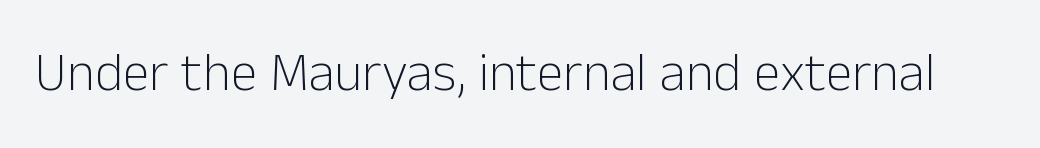
Q: Is the text bold? A: No.
Q: Is the text italic (slanted)? A: No, it is upright.
Q: Is the typeface a serif or a sans-serif typeface? A: Sans-serif.
Q: Is the text underlined? A: No.
Q: Is the spacing between letters normal or unusually wide? A: Normal.
Q: Width (condensed, normal, or wide)? A: Normal.
Q: Stroke contrast? A: Low.
Q: x-height? A: Medium.
Q: Monospaced? A: No.
